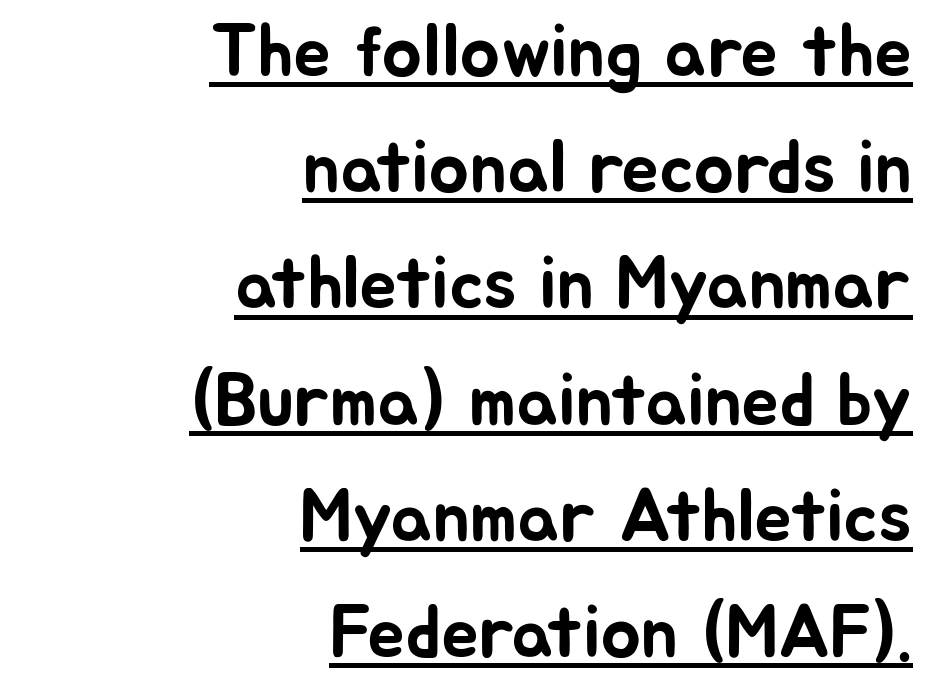
The image shows 75 px sans-serif type, upright; set right-aligned, normal line spacing (1.55x), normal letter spacing, underlined; low stroke contrast and a medium x-height.
